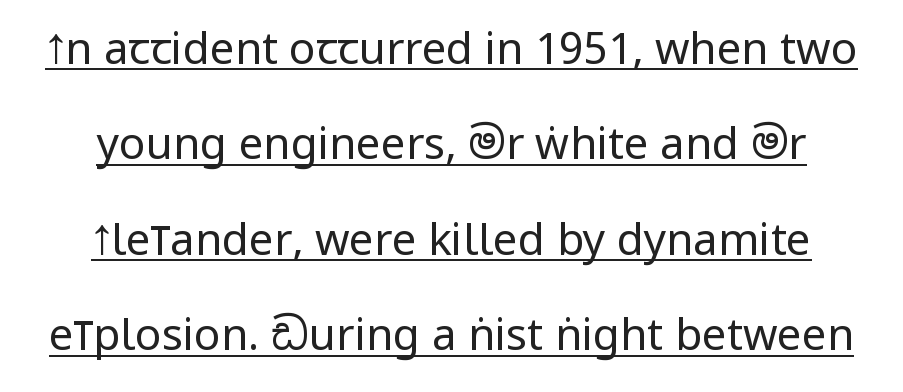
Leading is clearly above the norm, producing a sparse column. Observe the ordinary spacing: letters are neighbours, not strangers. The letterforms sit at book weight or below. This is underlined copy, the kind a proofreader might mark for attention. This sample is center-justified, so both line endings float freely.
